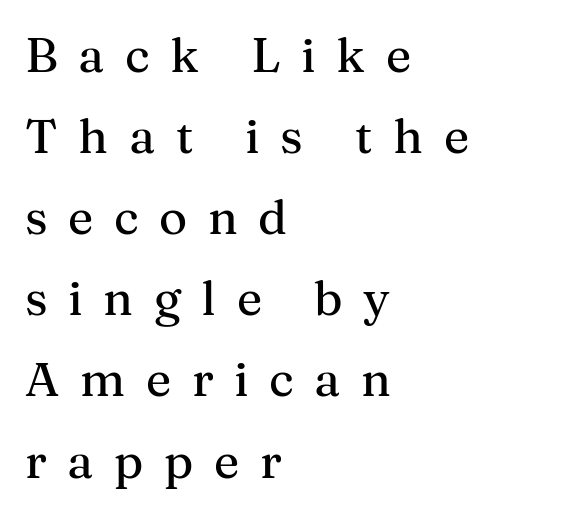
The image shows 48 px serif type, upright; set left-aligned, normal line spacing (1.69x), unusually wide letter spacing (+0.43 em), not underlined; medium stroke contrast and a medium x-height.
